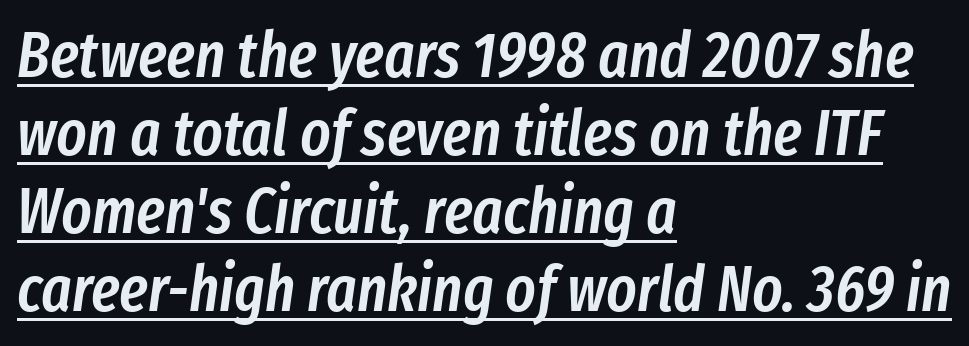
Descenders here cross a horizontal rule under the line. The tracking reads as untouched default to a designer's eye. These lines were composed using italics. The strokes are fattened partway — semibold, not bold. You could not count columns in this text — the font is proportionally spaced.
